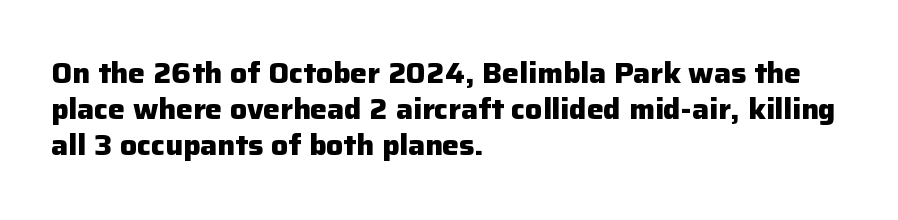
The image shows 28 px heavy sans-serif type, upright; set left-aligned, normal line spacing (1.29x), normal letter spacing, not underlined; low stroke contrast and a medium x-height.
